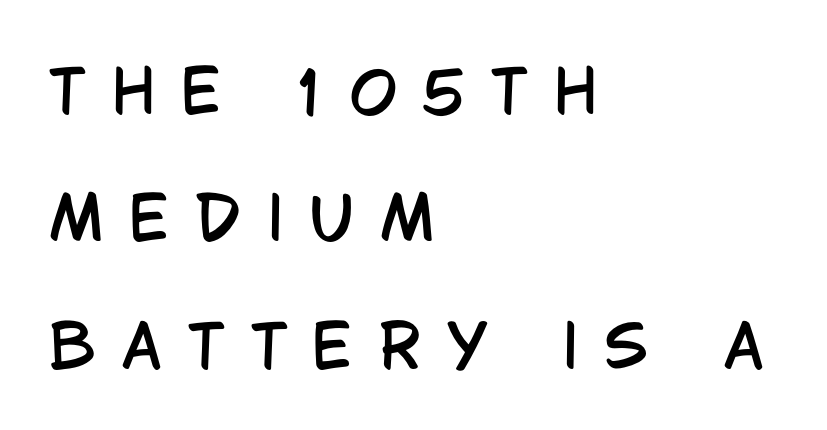
Q: Is the text italic (slanted)? A: No, it is upright.
Q: Is the typeface a serif or a sans-serif typeface? A: Sans-serif.
Q: Is the text underlined? A: No.
Q: How is the paragraph aligned? A: Left-aligned.
Q: Is the spacing between letters normal or unusually wide? A: Unusually wide.
Q: Is the spacing between lines tight, normal or loose? A: Loose.
Q: Width (condensed, normal, or wide)? A: Condensed.
Q: Stroke contrast? A: Low.
Q: x-height? A: Large.
Q: Monospaced? A: No.
